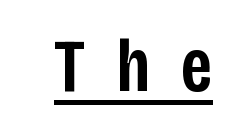
Q: Is the text bold? A: Semi-bold.
Q: Is the text italic (slanted)? A: No, it is upright.
Q: Is the typeface a serif or a sans-serif typeface? A: Sans-serif.
Q: Is the text underlined? A: Yes.
Q: Is the spacing between letters normal or unusually wide? A: Unusually wide.
Q: Width (condensed, normal, or wide)? A: Condensed.
Q: Stroke contrast? A: Low.
Q: x-height? A: Large.
Q: Monospaced? A: No.
